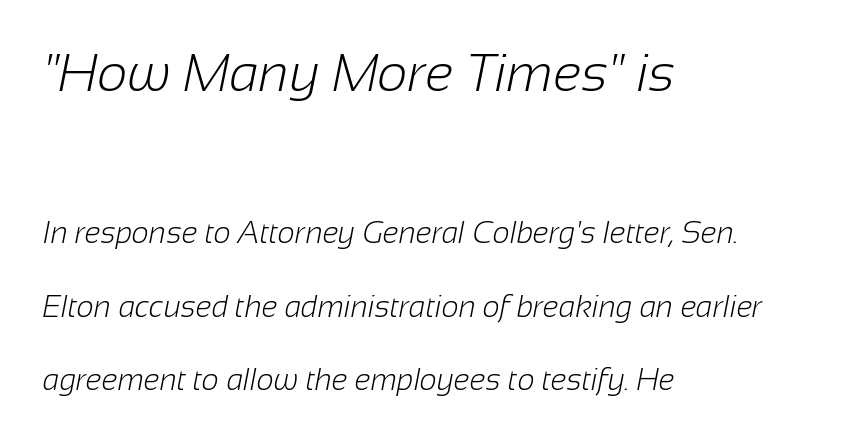
{"serif": "no", "bold": "no", "weight": "light", "width": "normal", "stroke_contrast": "low", "x_height": "medium", "monospaced": "no", "underline": "no", "align": "left", "line_spacing": "loose", "line_spacing_ratio": 2.45, "letter_spacing": "normal", "letter_spacing_em": 0.0, "larger_block": "first", "size_ratio": 1.77, "glyph_px": 53}
